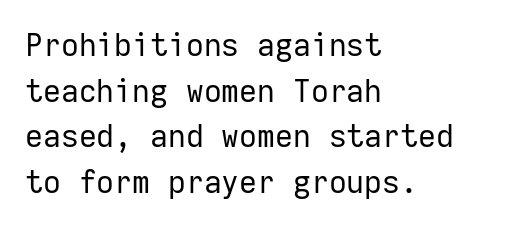
Q: Is the text bold? A: No.
Q: Is the text italic (slanted)? A: No, it is upright.
Q: Is the typeface a serif or a sans-serif typeface? A: Sans-serif.
Q: Is the text underlined? A: No.
Q: How is the paragraph aligned? A: Left-aligned.
Q: Is the spacing between letters normal or unusually wide? A: Normal.
Q: Is the spacing between lines tight, normal or loose? A: Normal.
Q: Width (condensed, normal, or wide)? A: Normal.
Q: Stroke contrast? A: Low.
Q: x-height? A: Medium.
Q: Monospaced? A: Yes.
